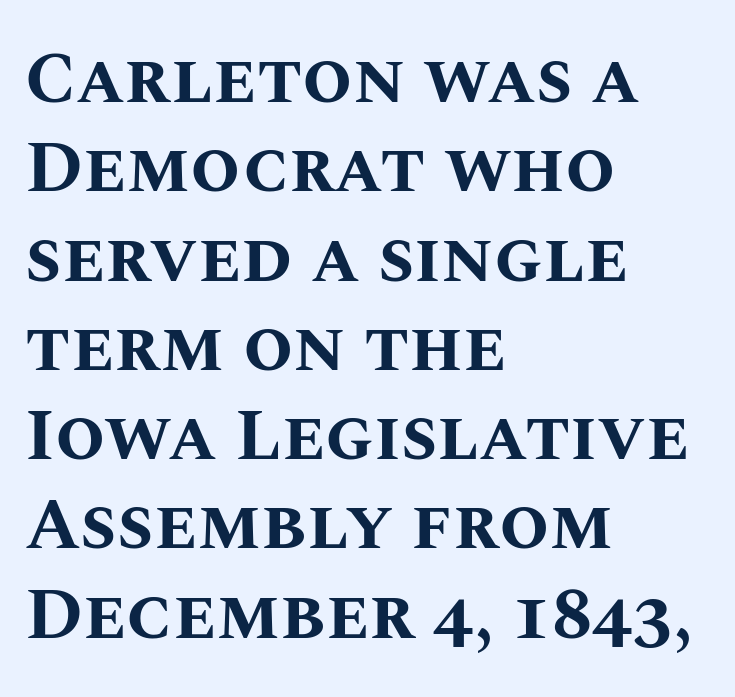
The rendering keeps characters at their native spacing. The typography opts for an upright posture over an oblique one. Underlining? Definitely not there. If you drew a ruler down the left edge, every line would touch it.
